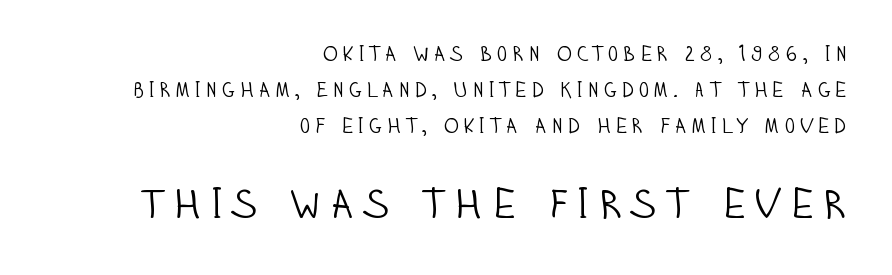
The foot of each line stays bare and open. The rag falls on the left side of this text block. Think of a printed novel: that variable character pitch is what you see here. The typesetting does not lean heavy: it is not bold. Ascenders rise straight up at ninety degrees.
